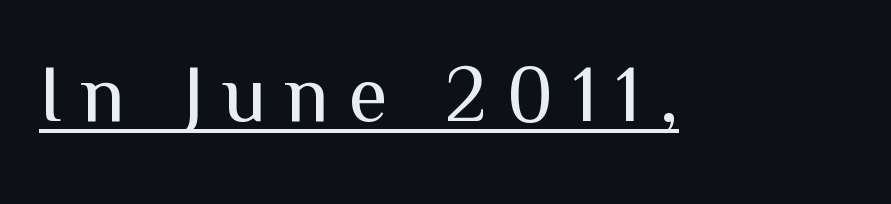
The image shows 80 px regular-weight sans-serif type, upright; set unusually wide letter spacing (+0.24 em), underlined; medium stroke contrast and a medium x-height.
